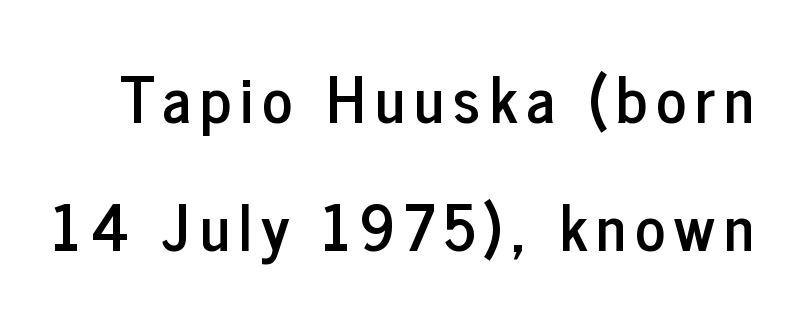
The image shows 63 px condensed sans-serif type, upright; set loose line spacing (2.03x), not underlined; low stroke contrast and a medium x-height.
